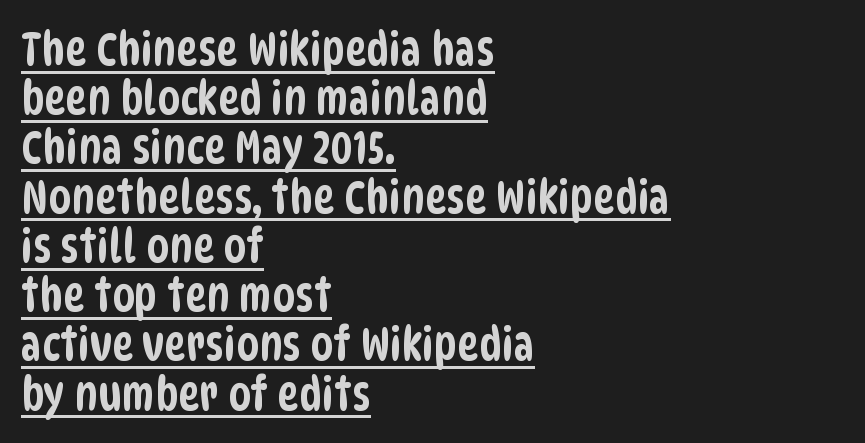
The image shows 46 px condensed sans-serif type; set left-aligned, tight line spacing (1.07x), normal letter spacing, underlined; low stroke contrast and a large x-height.
